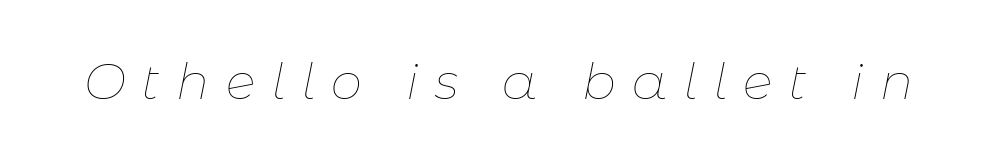
The image shows 50 px thin type, italic (leaning right); set unusually wide letter spacing (+0.32 em), not underlined; low stroke contrast and a medium x-height.
